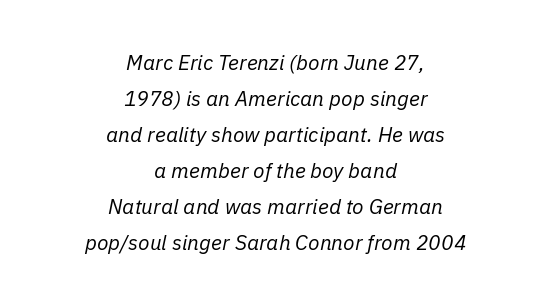
The image shows 21 px text type, italic (leaning right); set centered, line spacing 1.71x, normal letter spacing, not underlined.
